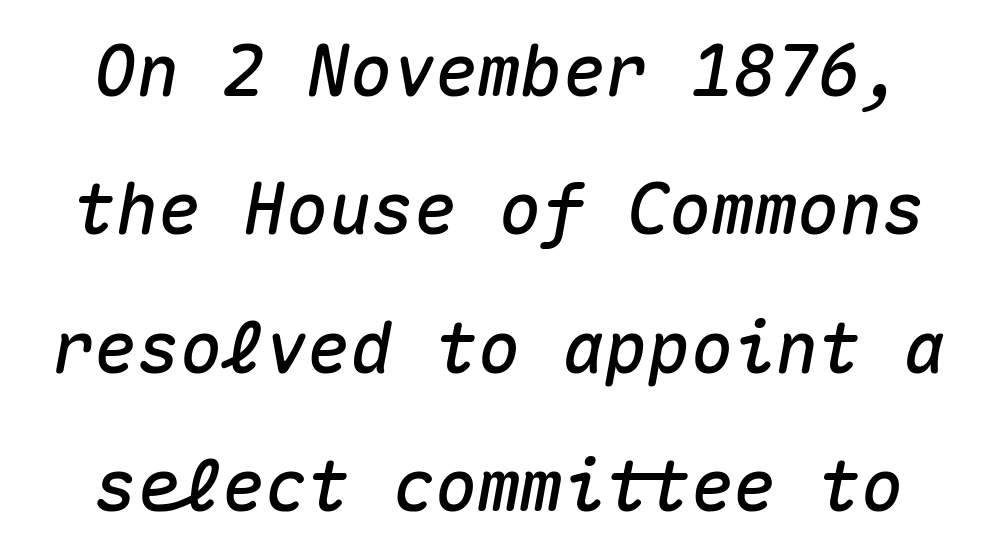
{"italic": "yes", "lean": "right", "slant_degrees": 10, "width": "normal", "stroke_contrast": "medium", "x_height": "medium", "monospaced": "yes", "underline": "no", "align": "center", "line_spacing": "loose", "line_spacing_ratio": 1.95, "letter_spacing": "normal", "letter_spacing_em": 0.0, "glyph_px": 71}
